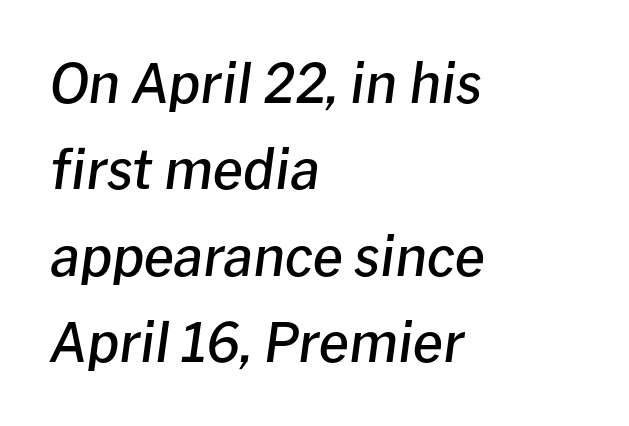
{"italic": "yes", "lean": "right", "slant_degrees": 8, "bold": "semi", "weight": "semibold", "width": "normal", "stroke_contrast": "low", "x_height": "medium", "monospaced": "no", "underline": "no", "align": "left", "line_spacing": "normal", "line_spacing_ratio": 1.6, "letter_spacing": "normal", "letter_spacing_em": 0.0, "glyph_px": 54}
